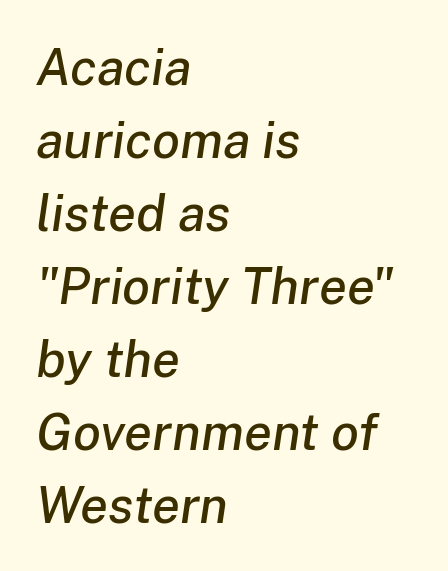
The image shows 51 px text type, italic (leaning right); set left-aligned, normal line spacing (1.43x), normal letter spacing, not underlined; low stroke contrast and a medium x-height.
